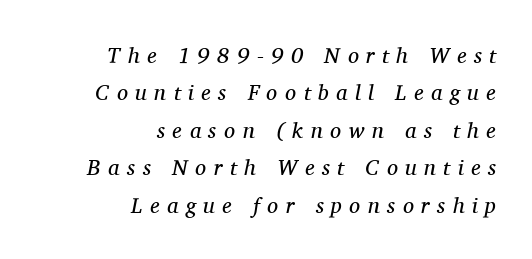
Q: Is the text bold? A: No.
Q: Is the text italic (slanted)? A: Yes, it leans right by about 11 degrees.
Q: Is the text underlined? A: No.
Q: How is the paragraph aligned? A: Right-aligned.
Q: Is the spacing between letters normal or unusually wide? A: Unusually wide.
Q: Is the spacing between lines tight, normal or loose? A: Normal.
